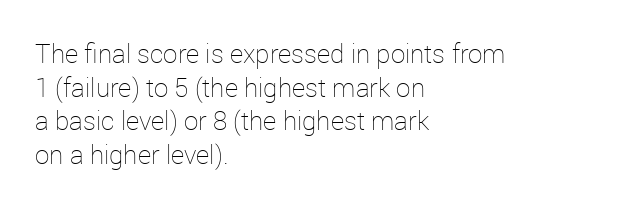
Interline gaps are of average width in this sample. In terms of posture, this sample is upright. Teacher's note: observe the even left margin — that is flush-left alignment. The cut favours lightness, reaching ordinary text weight at its darkest.
